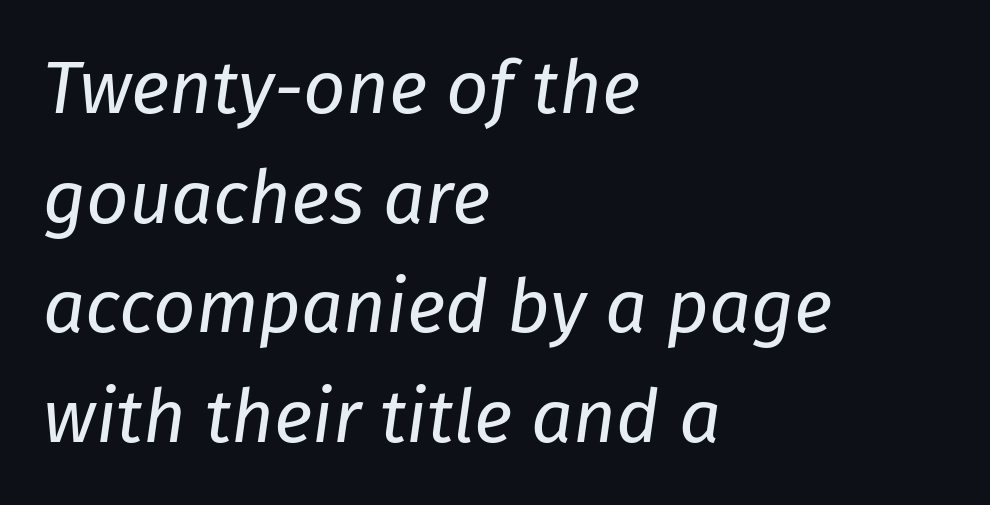
Slanted lettering throughout. Each new line begins a customary step beneath the previous one. Is the block centered? No — it sits flush against the left margin. Tracking here is standard; glyphs follow each other at the usual distance. The face looks like a standard text weight, possibly lighter.
